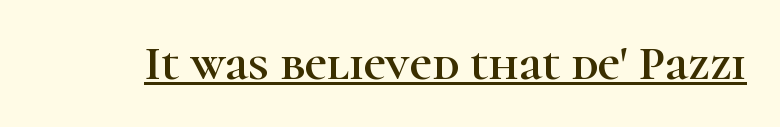
Q: Is the text italic (slanted)? A: No, it is upright.
Q: Is the typeface a serif or a sans-serif typeface? A: Serif.
Q: Is the text underlined? A: Yes.
Q: Is the spacing between letters normal or unusually wide? A: Normal.
Q: Width (condensed, normal, or wide)? A: Normal.
Q: Stroke contrast? A: High.
Q: x-height? A: Medium.
Q: Monospaced? A: No.
